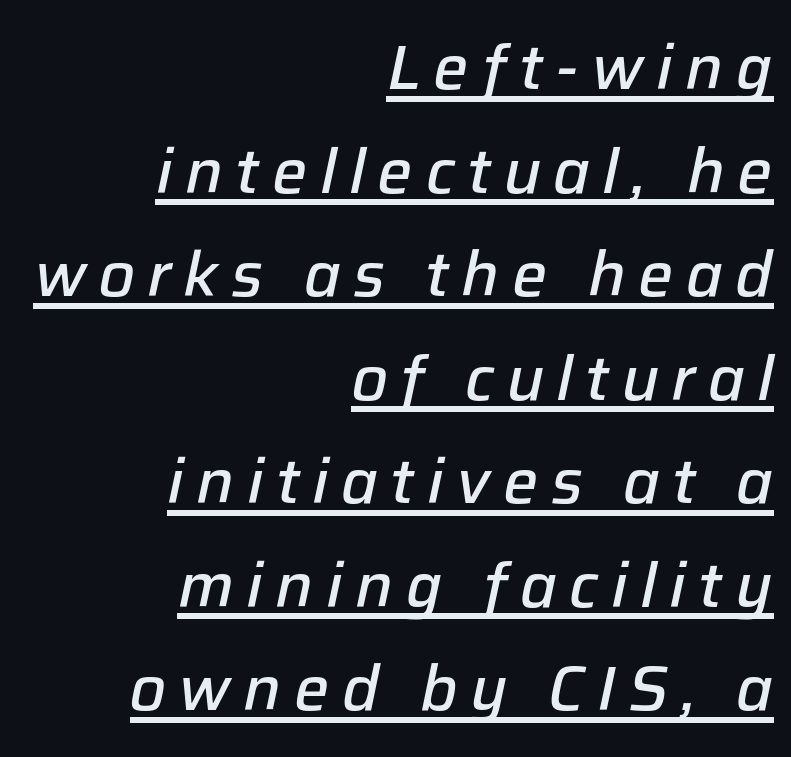
Decoration check: the copy is underlined. Tracking value appears strongly positive — letters spread wide. Normally led — the rows are evenly, conventionally spaced. Set as a demibold, roughly 600 on the weight scale. Looks like regular typesetting: each glyph gets only the width it needs. A typesetter would mark this as italic.
